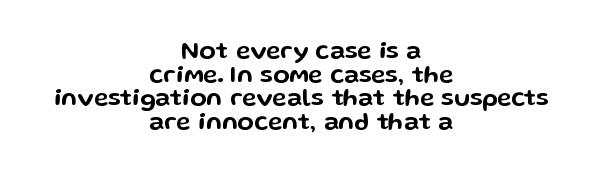
Q: Is the text italic (slanted)? A: No, it is upright.
Q: Is the text underlined? A: No.
Q: How is the paragraph aligned? A: Centered.
Q: Is the spacing between letters normal or unusually wide? A: Normal.
Q: Is the spacing between lines tight, normal or loose? A: Tight.
